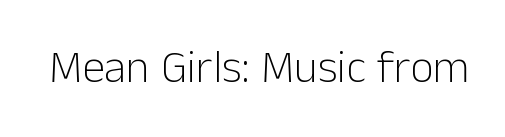
Q: Is the text bold? A: No.
Q: Is the text italic (slanted)? A: No, it is upright.
Q: Is the typeface a serif or a sans-serif typeface? A: Sans-serif.
Q: Is the text underlined? A: No.
Q: Is the spacing between letters normal or unusually wide? A: Normal.
Q: Width (condensed, normal, or wide)? A: Normal.
Q: Stroke contrast? A: Low.
Q: x-height? A: Medium.
Q: Monospaced? A: No.
